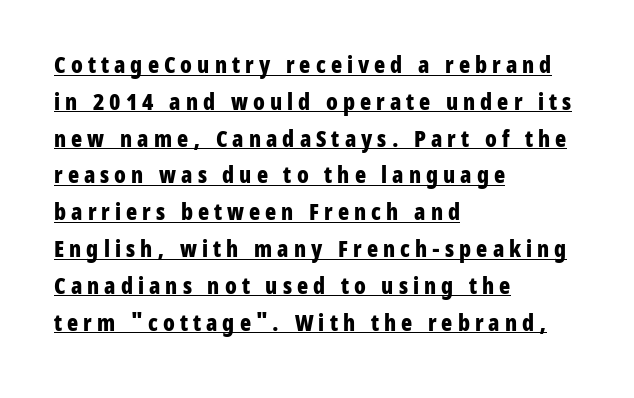
Q: Is the text bold? A: Yes.
Q: Is the text italic (slanted)? A: No, it is upright.
Q: Is the text underlined? A: Yes.
Q: How is the paragraph aligned? A: Left-aligned.
Q: Is the spacing between letters normal or unusually wide? A: Unusually wide.
Q: Is the spacing between lines tight, normal or loose? A: Normal.
